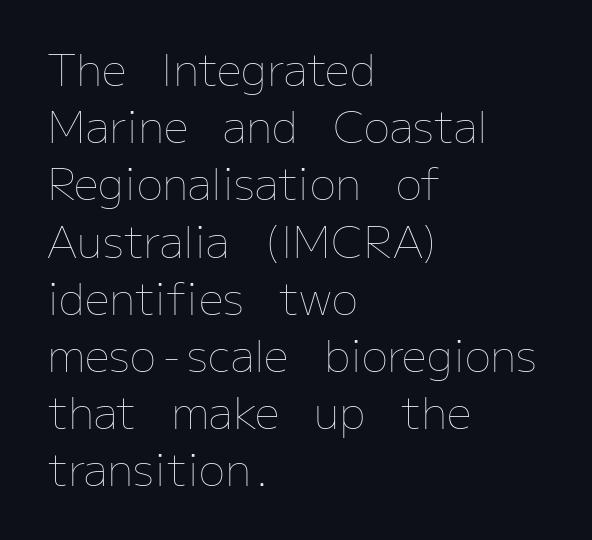
Q: Is the text bold? A: No.
Q: Is the text italic (slanted)? A: No, it is upright.
Q: Is the text underlined? A: No.
Q: How is the paragraph aligned? A: Left-aligned.
Q: Is the spacing between letters normal or unusually wide? A: Normal.
Q: Is the spacing between lines tight, normal or loose? A: Normal.
Q: Width (condensed, normal, or wide)? A: Normal.
Q: Stroke contrast? A: Low.
Q: x-height? A: Medium.
Q: Monospaced? A: No.
